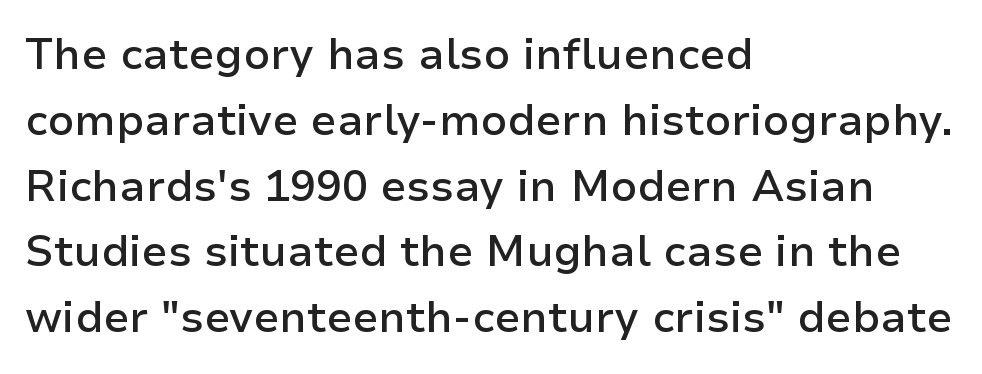
Q: Is the text bold? A: Semi-bold.
Q: Is the text italic (slanted)? A: No, it is upright.
Q: Is the typeface a serif or a sans-serif typeface? A: Sans-serif.
Q: Is the text underlined? A: No.
Q: How is the paragraph aligned? A: Left-aligned.
Q: Is the spacing between letters normal or unusually wide? A: Normal.
Q: Is the spacing between lines tight, normal or loose? A: Normal.
Q: Width (condensed, normal, or wide)? A: Normal.
Q: Stroke contrast? A: Low.
Q: x-height? A: Medium.
Q: Monospaced? A: No.
